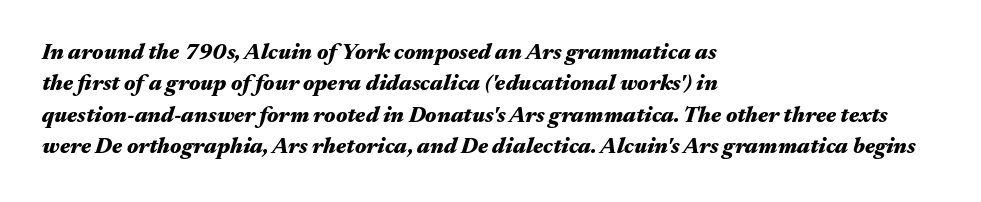
These lines were composed using italics. Left-aligned paragraph, ragged on the right. These lines sit exactly where default settings would place them. The face used here is rendered with its standard letterfit. Glance below the letters and you will spot only blank space. Every letter is thick-stroked: bold, no question.
